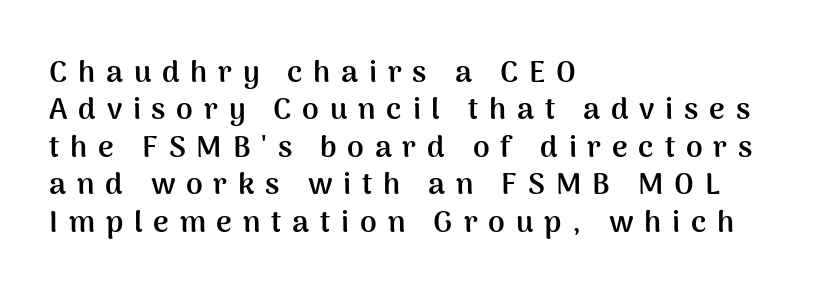
{"serif": "no", "italic": "no", "bold": "yes", "weight": "semibold", "width": "normal", "stroke_contrast": "medium", "x_height": "medium", "monospaced": "no", "underline": "no", "align": "left", "line_spacing": "normal", "line_spacing_ratio": 1.25, "letter_spacing": "wide", "letter_spacing_em": 0.36, "glyph_px": 30}
